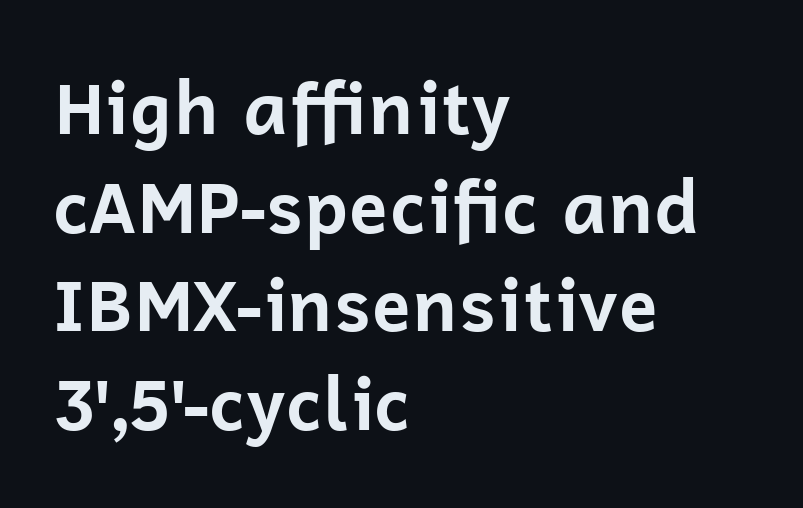
Q: Is the text bold? A: Yes.
Q: Is the text italic (slanted)? A: No, it is upright.
Q: Is the typeface a serif or a sans-serif typeface? A: Sans-serif.
Q: Is the text underlined? A: No.
Q: How is the paragraph aligned? A: Left-aligned.
Q: Is the spacing between letters normal or unusually wide? A: Normal.
Q: Is the spacing between lines tight, normal or loose? A: Normal.
Q: Width (condensed, normal, or wide)? A: Normal.
Q: Stroke contrast? A: Low.
Q: x-height? A: Medium.
Q: Monospaced? A: No.
